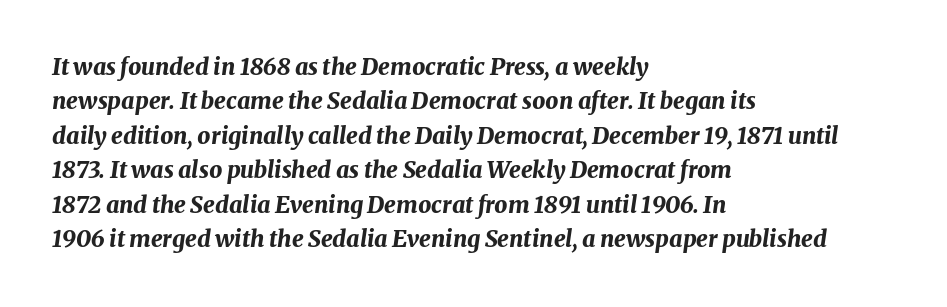
The specimen omits any rule beneath the text block's lines. Words appear dense and cohesive because spacing is normal. Notice how the stems are inclined rather than vertical — that's the hallmark of italics. A classic flush-left, rag-right setting is used for this passage. The strokes are fattened all the way to bold. The lines sit at an ordinary, default distance from one another.
